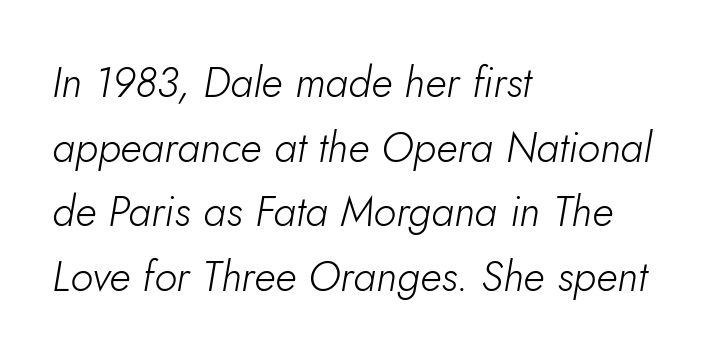
{"italic": "yes", "lean": "right", "slant_degrees": 5, "bold": "no", "weight": "light", "width": "normal", "stroke_contrast": "low", "x_height": "small", "monospaced": "no", "underline": "no", "align": "left", "line_spacing": "normal", "line_spacing_ratio": 1.54, "letter_spacing": "normal", "letter_spacing_em": 0.0, "glyph_px": 42}
